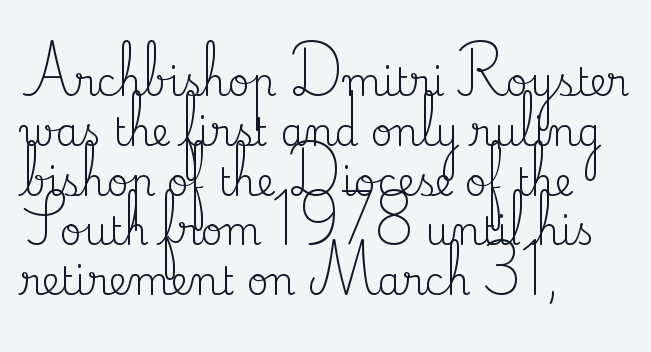
{"serif": "yes", "italic": "no", "bold": "no", "weight": "regular", "width": "normal", "stroke_contrast": "medium", "x_height": "small", "monospaced": "no", "underline": "no", "align": "left", "line_spacing": "normal", "line_spacing_ratio": 1.31, "letter_spacing": "normal", "letter_spacing_em": 0.0, "glyph_px": 38}
